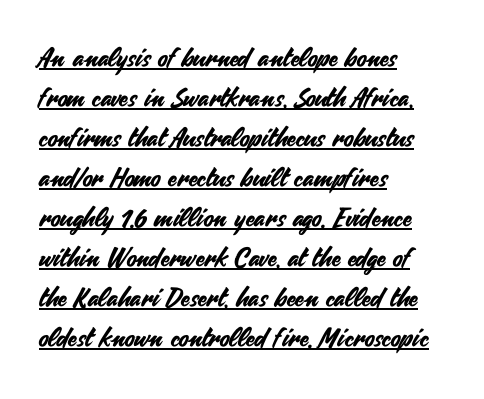
Q: Is the text italic (slanted)? A: Yes.
Q: Is the text underlined? A: Yes.
Q: How is the paragraph aligned? A: Left-aligned.
Q: Is the spacing between letters normal or unusually wide? A: Normal.
Q: Is the spacing between lines tight, normal or loose? A: Normal.
